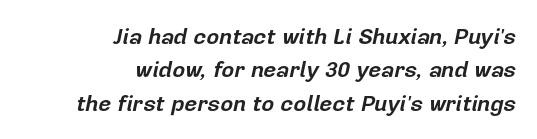
Q: Is the text bold? A: Yes.
Q: Is the text italic (slanted)? A: Yes, it leans right by about 12 degrees.
Q: Is the text underlined? A: No.
Q: How is the paragraph aligned? A: Right-aligned.
Q: Is the spacing between letters normal or unusually wide? A: Normal.
Q: Is the spacing between lines tight, normal or loose? A: Normal.
